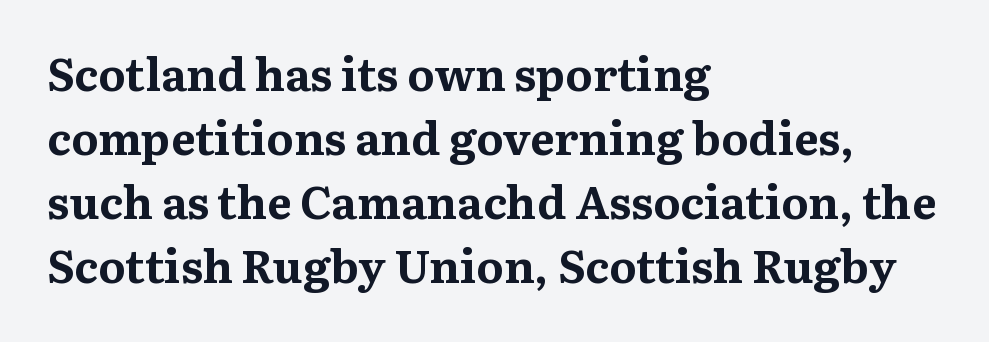
Italic: no, the glyphs are upright roman. Check where the strokes stop: tiny serifs finish them off. The rendering uses natural spacing where letterforms have individual widths. A typesetter would call this leading conventional body-copy spacing.
